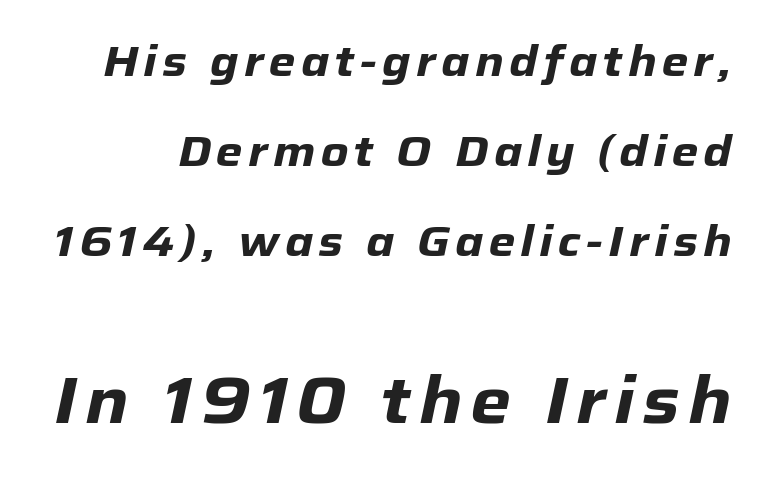
Heavy-handed strokes throughout: this text is bold. This sample trades compactness for vertical openness between lines. Posture: slanted. Think of a printed novel: that variable character pitch is what you see here. Visually, the bottom section dominates because its glyphs are scaled up.
